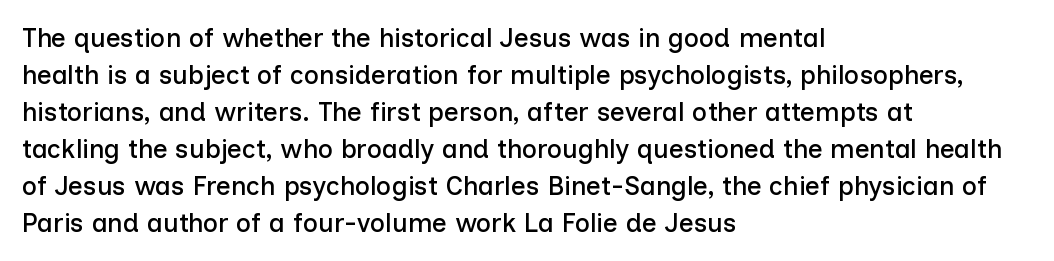
The image shows 26 px text type, upright; set left-aligned, normal line spacing (1.42x), normal letter spacing, not underlined.
